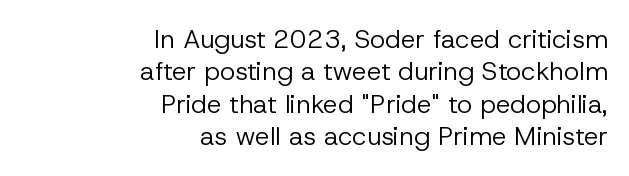
Q: Is the text bold? A: No.
Q: Is the text italic (slanted)? A: No, it is upright.
Q: Is the text underlined? A: No.
Q: How is the paragraph aligned? A: Right-aligned.
Q: Is the spacing between letters normal or unusually wide? A: Normal.
Q: Is the spacing between lines tight, normal or loose? A: Normal.
